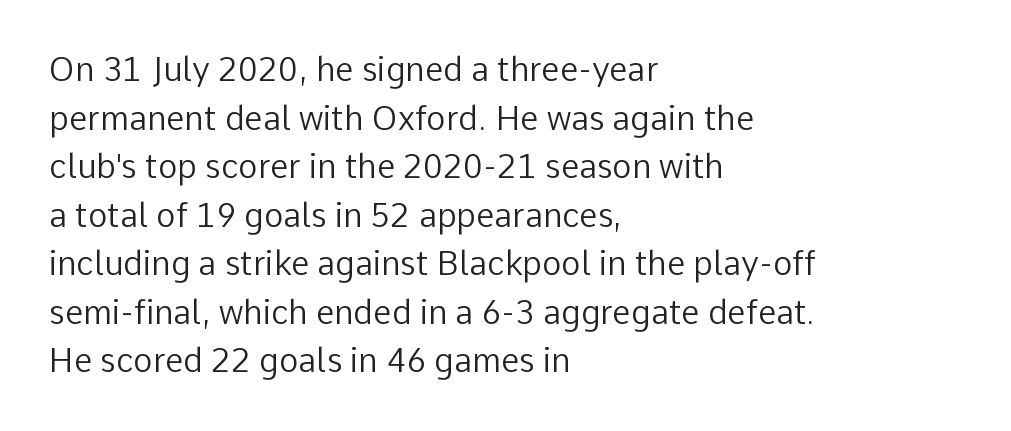
{"serif": "no", "italic": "no", "bold": "no", "weight": "regular", "width": "normal", "stroke_contrast": "low", "x_height": "medium", "monospaced": "no", "underline": "no", "align": "left", "line_spacing": "normal", "line_spacing_ratio": 1.47, "letter_spacing": "normal", "letter_spacing_em": 0.0, "glyph_px": 33}
